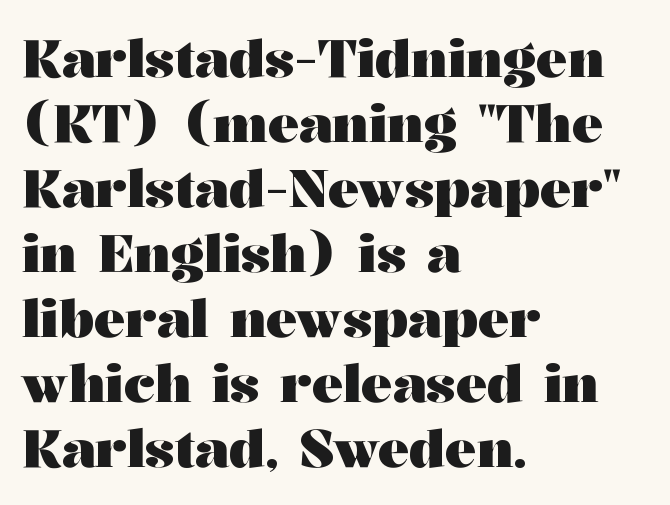
{"serif": "yes", "italic": "no", "bold": "yes", "weight": "heavy", "width": "wide", "stroke_contrast": "medium", "x_height": "medium", "monospaced": "no", "underline": "no", "align": "left", "line_spacing": "normal", "line_spacing_ratio": 1.25, "letter_spacing": "normal", "letter_spacing_em": 0.0, "glyph_px": 52}
